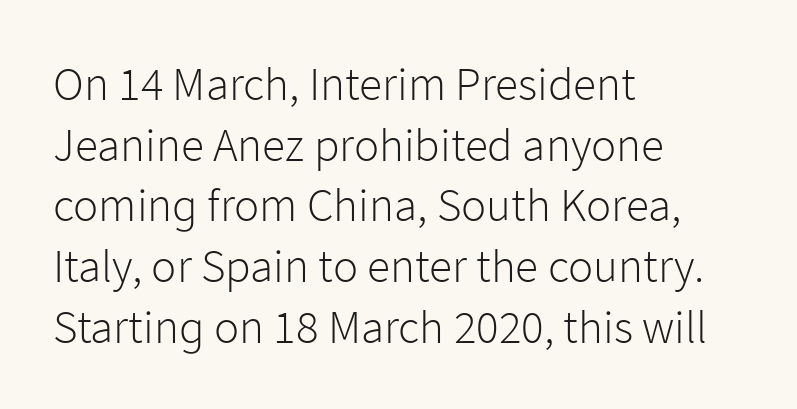
Q: Is the text bold? A: No.
Q: Is the text italic (slanted)? A: No, it is upright.
Q: Is the typeface a serif or a sans-serif typeface? A: Sans-serif.
Q: Is the text underlined? A: No.
Q: How is the paragraph aligned? A: Left-aligned.
Q: Is the spacing between letters normal or unusually wide? A: Normal.
Q: Is the spacing between lines tight, normal or loose? A: Normal.
Q: Width (condensed, normal, or wide)? A: Normal.
Q: Stroke contrast? A: Low.
Q: x-height? A: Medium.
Q: Monospaced? A: No.
